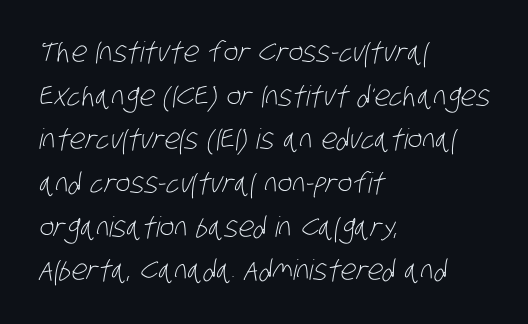
Q: Is the text bold? A: No.
Q: Is the typeface a serif or a sans-serif typeface? A: Sans-serif.
Q: Is the text underlined? A: No.
Q: How is the paragraph aligned? A: Left-aligned.
Q: Is the spacing between letters normal or unusually wide? A: Normal.
Q: Is the spacing between lines tight, normal or loose? A: Normal.
Q: Width (condensed, normal, or wide)? A: Condensed.
Q: Stroke contrast? A: Low.
Q: x-height? A: Large.
Q: Monospaced? A: No.
